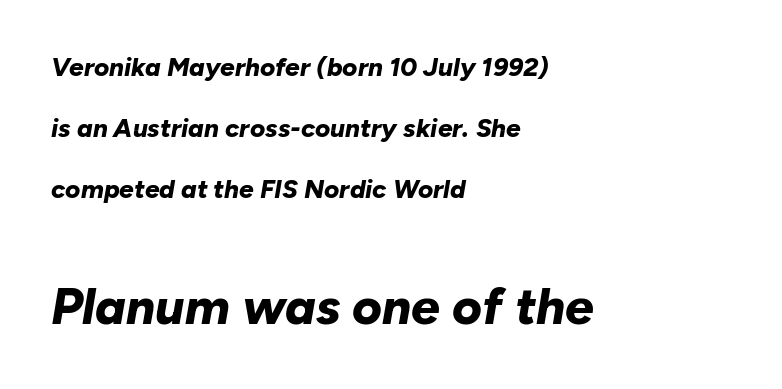
{"italic": "yes", "lean": "right", "slant_degrees": 10, "bold": "yes", "weight": "bold", "width": "normal", "stroke_contrast": "low", "x_height": "medium", "monospaced": "no", "underline": "no", "align": "left", "line_spacing": "loose", "line_spacing_ratio": 2.35, "letter_spacing": "normal", "letter_spacing_em": 0.0, "larger_block": "second", "size_ratio": 1.96, "glyph_px": 51}
